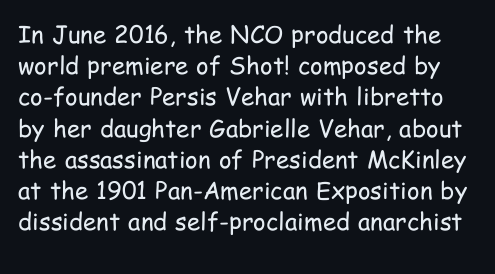
The image shows 24 px text type, upright; set normal line spacing (1.3x), normal letter spacing, not underlined.
